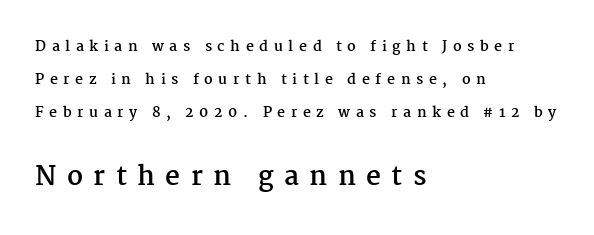
Q: Is the text bold? A: Yes.
Q: Is the text italic (slanted)? A: No, it is upright.
Q: Is the text underlined? A: No.
Q: How is the paragraph aligned? A: Left-aligned.
Q: Is the spacing between letters normal or unusually wide? A: Unusually wide.
Q: Is the spacing between lines tight, normal or loose? A: Loose.
Q: Which block of text is set in a larger size, the first (top) or the second (bottom)? A: The second (bottom) one.
